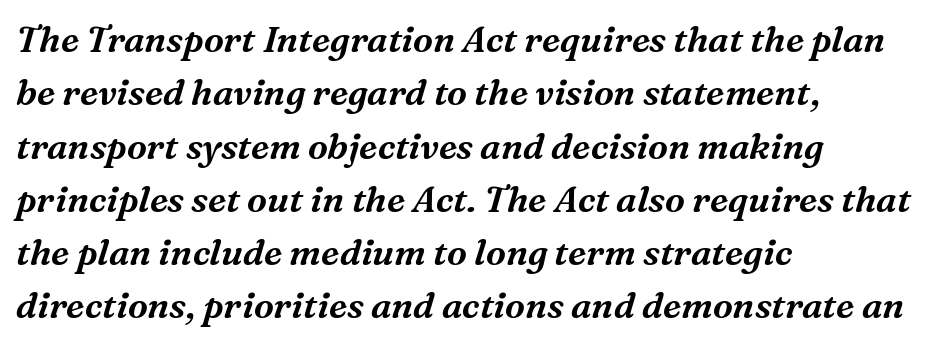
This sample has the flowing, uneven cadence of proportional lettering. Each word holds together tightly as a unit, with standard inter-letter gaps. Every character sits at an angle, as italics do. Old-style or modern, the face here clearly has serifs. No word sits above an underline.
